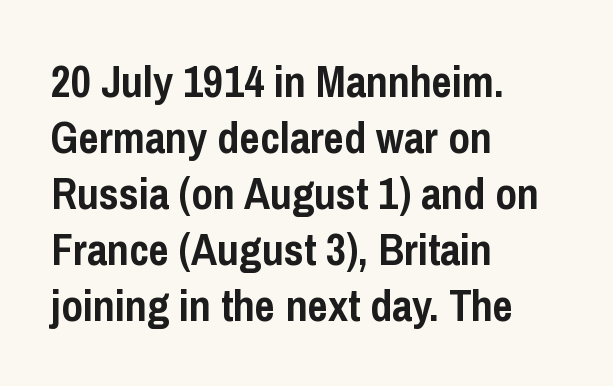
The image shows 44 px semibold, condensed sans-serif type, upright; set left-aligned, normal line spacing (1.27x), normal letter spacing, not underlined; low stroke contrast and a medium x-height.
